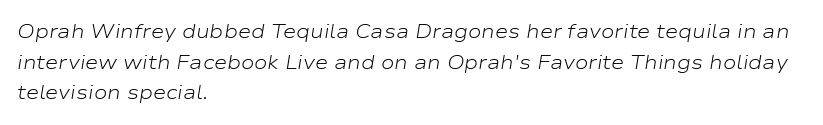
The letterforms sit shoulder to shoulder at normal distance. This reads as an unemphasized weight, regular at the heaviest. Has an underline been added? It has not. A student would call this left alignment; a typographer would say flush left, rag right. Would a proofreader flag this as italicized? Yes. Regarding leading, the lines here are spaced in the standard way.
